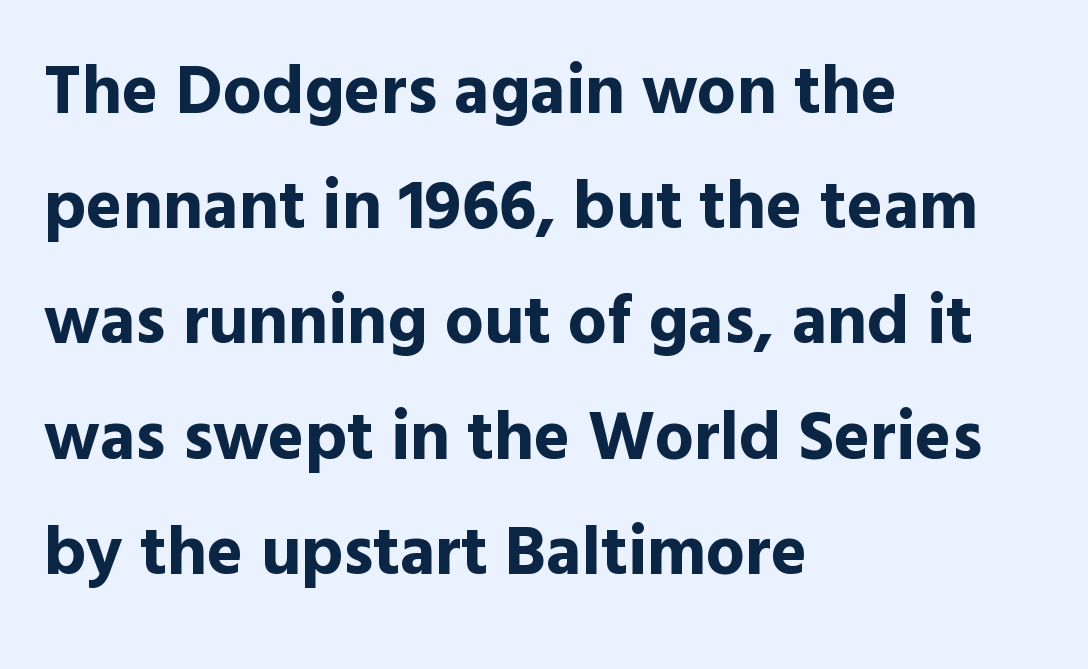
Q: Is the text bold? A: Yes.
Q: Is the text italic (slanted)? A: No, it is upright.
Q: Is the typeface a serif or a sans-serif typeface? A: Sans-serif.
Q: Is the text underlined? A: No.
Q: How is the paragraph aligned? A: Left-aligned.
Q: Is the spacing between letters normal or unusually wide? A: Normal.
Q: Is the spacing between lines tight, normal or loose? A: Normal.
Q: Width (condensed, normal, or wide)? A: Normal.
Q: x-height? A: Medium.
Q: Monospaced? A: No.
